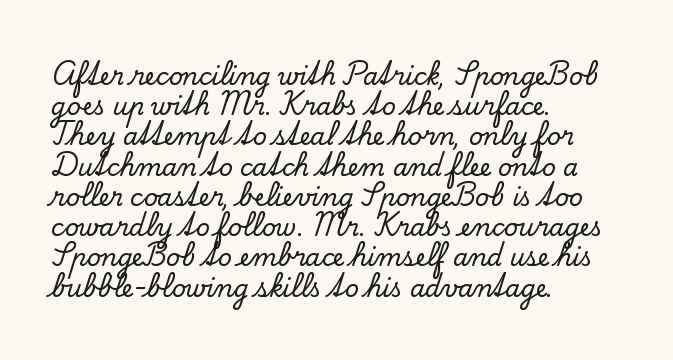
The image shows 24 px text type; set left-aligned, normal line spacing (1.26x), normal letter spacing, not underlined.
